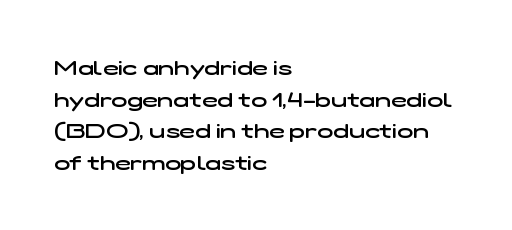
{"bold": "semi", "underline": "no", "align": "left", "line_spacing": "normal", "line_spacing_ratio": 1.51, "letter_spacing": "normal", "letter_spacing_em": 0.0, "glyph_px": 21}
